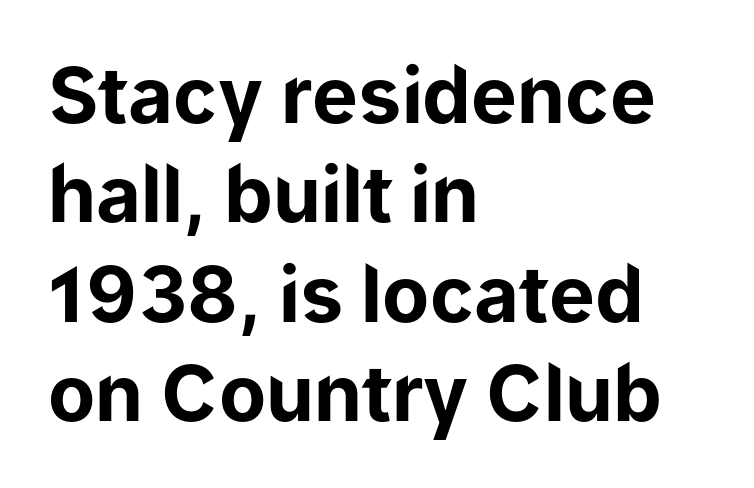
Letters rest on an invisible, unmarked baseline. The font is running at its bold setting. Students, note that the glyphs here touch the page at normal intervals. No italicization has been applied; the sample stays upright. Think of a printed novel: that variable character pitch is what you see here. A classic flush-left, rag-right setting is used for this passage.
